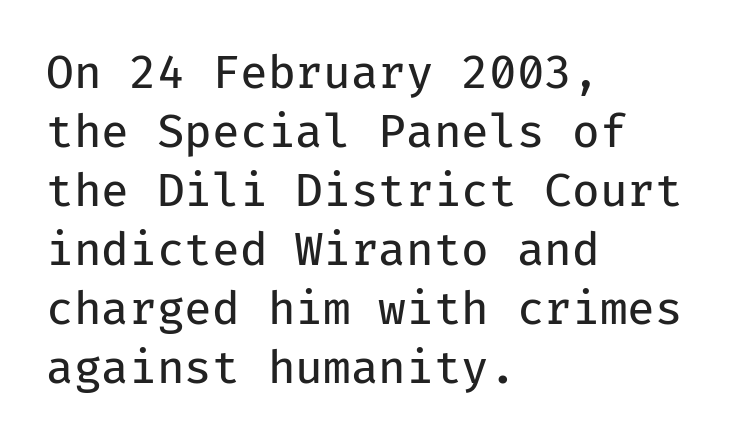
{"serif": "no", "italic": "no", "bold": "no", "weight": "regular", "width": "normal", "stroke_contrast": "low", "x_height": "medium", "monospaced": "yes", "underline": "no", "align": "left", "line_spacing": "normal", "line_spacing_ratio": 1.31, "letter_spacing": "normal", "letter_spacing_em": 0.0, "glyph_px": 45}
